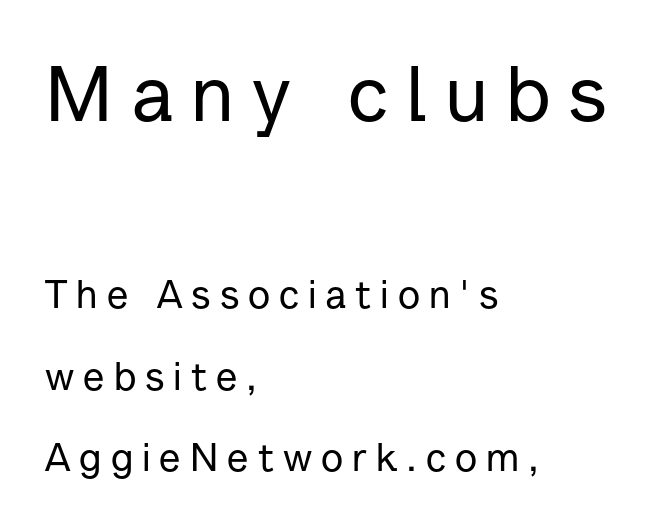
The image shows 78 px sans-serif type, upright; set left-aligned, loose line spacing (2.09x), unusually wide letter spacing (+0.23 em), not underlined; the first (top) block is 2.0x larger; low stroke contrast and a medium x-height.
